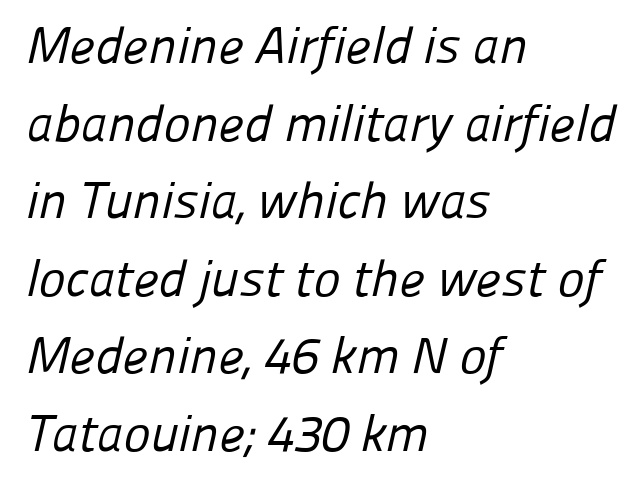
The space beneath each line is pristine and unruled. These glyphs show unthickened strokes, regular width or finer. Glyph-to-glyph distance matches everyday printed text. The face used here is a sans, in the tradition of grotesques and geometrics. Proportional: the letters do not fall into vertical columns.
